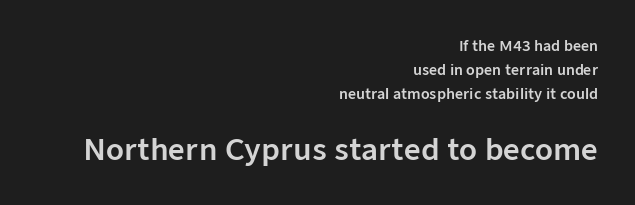
{"serif": "no", "italic": "no", "width": "normal", "stroke_contrast": "low", "x_height": "medium", "monospaced": "no", "underline": "no", "align": "right", "line_spacing_ratio": 1.71, "letter_spacing": "normal", "letter_spacing_em": 0.0, "larger_block": "second", "size_ratio": 2.07, "glyph_px": 29}
